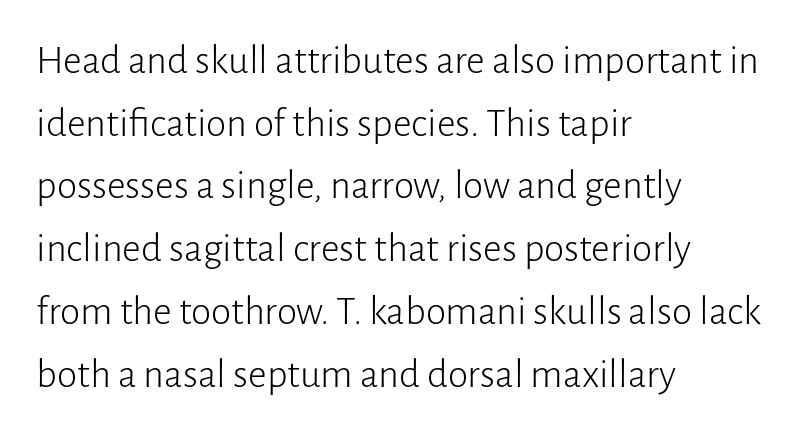
Q: Is the text bold? A: No.
Q: Is the text italic (slanted)? A: No, it is upright.
Q: Is the typeface a serif or a sans-serif typeface? A: Sans-serif.
Q: Is the text underlined? A: No.
Q: How is the paragraph aligned? A: Left-aligned.
Q: Is the spacing between letters normal or unusually wide? A: Normal.
Q: Is the spacing between lines tight, normal or loose? A: Normal.
Q: Width (condensed, normal, or wide)? A: Normal.
Q: Stroke contrast? A: Low.
Q: x-height? A: Medium.
Q: Monospaced? A: No.
